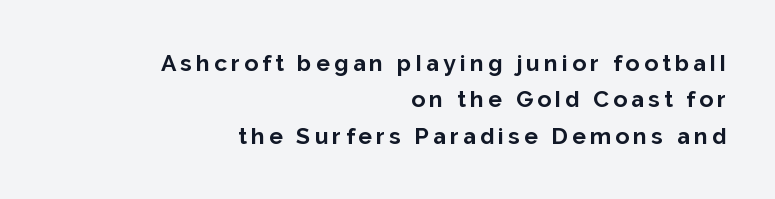
Style check: upright. Underlining? Definitely not there. Chunky letters — that's bold for sure. The passage shown stacks its lines at a standard gap.
